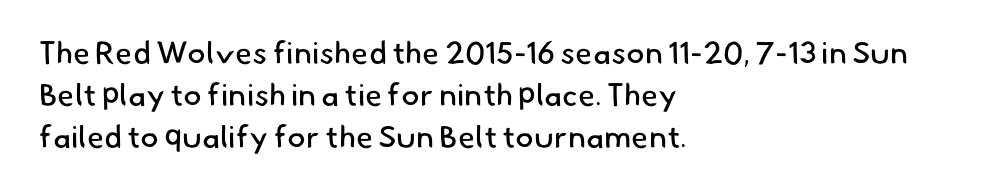
These lines are set flush left with a ragged right edge. Note: no serifs on the glyphs. Inter-character spacing is left at the font's built-in metrics. Weight: not bold — regular or lighter. This sample has the flowing, uneven cadence of proportional lettering. Underline: absent.
